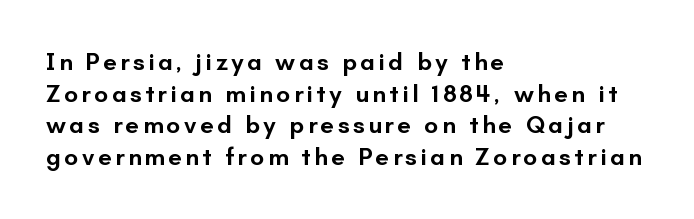
The image shows 25 px text type, upright; set left-aligned, normal line spacing (1.27x), not underlined.
